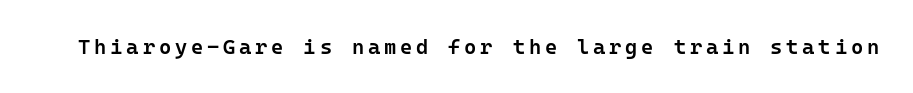
The image shows 21 px text type, upright; set not underlined.
